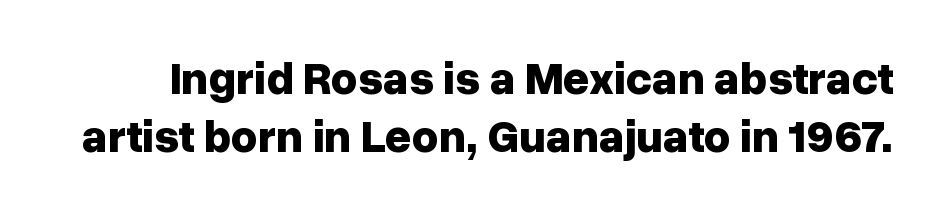
The image shows 46 px bold sans-serif type, upright; set normal line spacing (1.27x), normal letter spacing, not underlined; low stroke contrast and a medium x-height.
